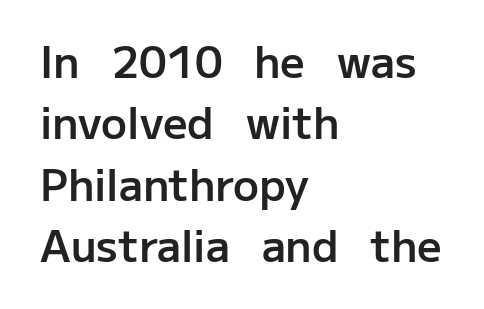
Q: Is the text bold? A: Semi-bold.
Q: Is the text italic (slanted)? A: No, it is upright.
Q: Is the typeface a serif or a sans-serif typeface? A: Sans-serif.
Q: Is the text underlined? A: No.
Q: How is the paragraph aligned? A: Left-aligned.
Q: Is the spacing between letters normal or unusually wide? A: Normal.
Q: Is the spacing between lines tight, normal or loose? A: Normal.
Q: Width (condensed, normal, or wide)? A: Normal.
Q: Stroke contrast? A: Low.
Q: x-height? A: Medium.
Q: Monospaced? A: No.
